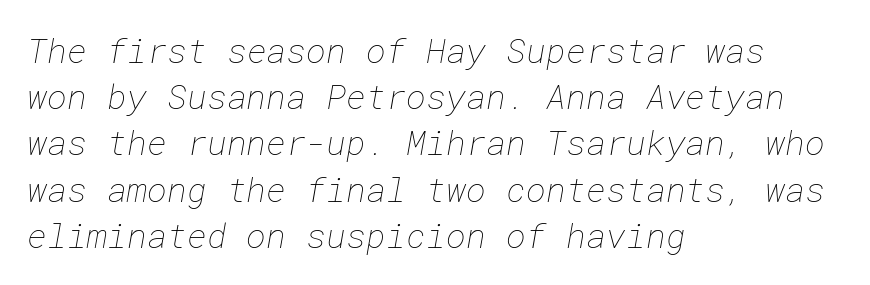
Q: Is the text bold? A: No.
Q: Is the text underlined? A: No.
Q: How is the paragraph aligned? A: Left-aligned.
Q: Is the spacing between letters normal or unusually wide? A: Normal.
Q: Is the spacing between lines tight, normal or loose? A: Normal.
Q: Width (condensed, normal, or wide)? A: Normal.
Q: Stroke contrast? A: Low.
Q: x-height? A: Medium.
